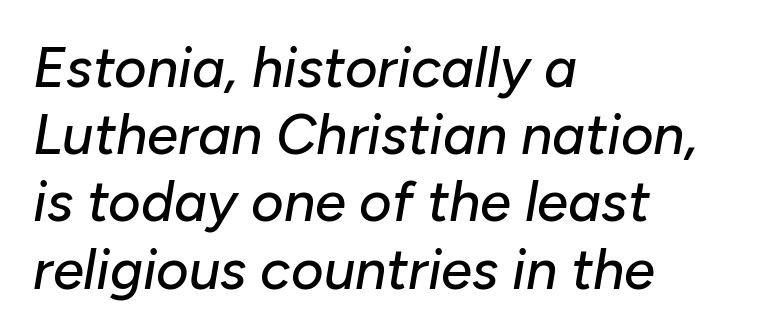
Q: Is the text italic (slanted)? A: Yes, it leans right by about 10 degrees.
Q: Is the text underlined? A: No.
Q: How is the paragraph aligned? A: Left-aligned.
Q: Is the spacing between letters normal or unusually wide? A: Normal.
Q: Width (condensed, normal, or wide)? A: Normal.
Q: Stroke contrast? A: Low.
Q: x-height? A: Medium.
Q: Monospaced? A: No.
